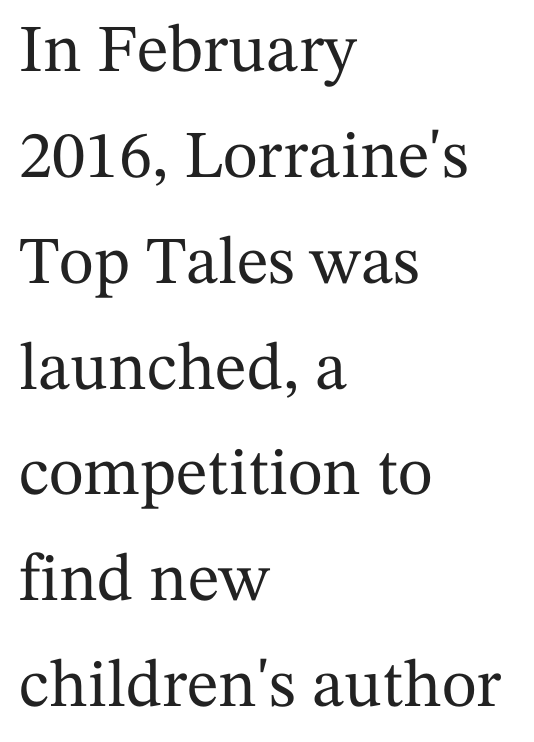
Q: Is the text italic (slanted)? A: No, it is upright.
Q: Is the typeface a serif or a sans-serif typeface? A: Serif.
Q: Is the text underlined? A: No.
Q: How is the paragraph aligned? A: Left-aligned.
Q: Is the spacing between letters normal or unusually wide? A: Normal.
Q: Is the spacing between lines tight, normal or loose? A: Normal.
Q: Width (condensed, normal, or wide)? A: Normal.
Q: Stroke contrast? A: Medium.
Q: x-height? A: Medium.
Q: Monospaced? A: No.
